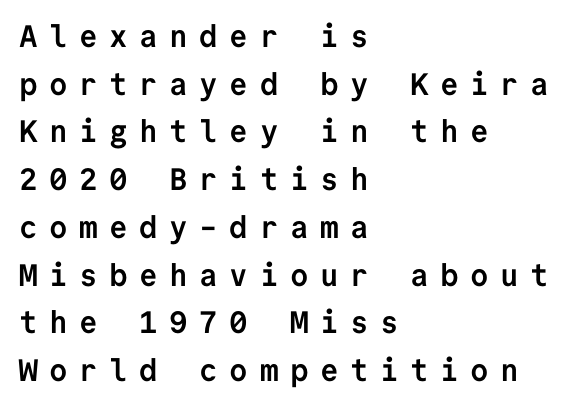
{"serif": "no", "italic": "no", "bold": "yes", "weight": "semibold", "width": "normal", "stroke_contrast": "low", "x_height": "medium", "monospaced": "yes", "underline": "no", "align": "left", "line_spacing": "normal", "line_spacing_ratio": 1.54, "letter_spacing": "wide", "letter_spacing_em": 0.37, "glyph_px": 31}
